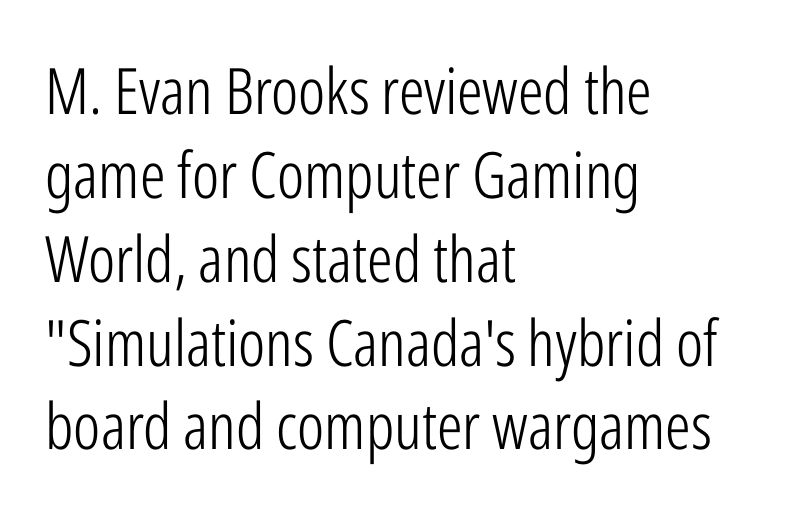
Q: Is the text bold? A: No.
Q: Is the text italic (slanted)? A: No, it is upright.
Q: Is the typeface a serif or a sans-serif typeface? A: Sans-serif.
Q: Is the text underlined? A: No.
Q: How is the paragraph aligned? A: Left-aligned.
Q: Is the spacing between letters normal or unusually wide? A: Normal.
Q: Is the spacing between lines tight, normal or loose? A: Normal.
Q: Width (condensed, normal, or wide)? A: Condensed.
Q: Stroke contrast? A: Low.
Q: x-height? A: Medium.
Q: Monospaced? A: No.
